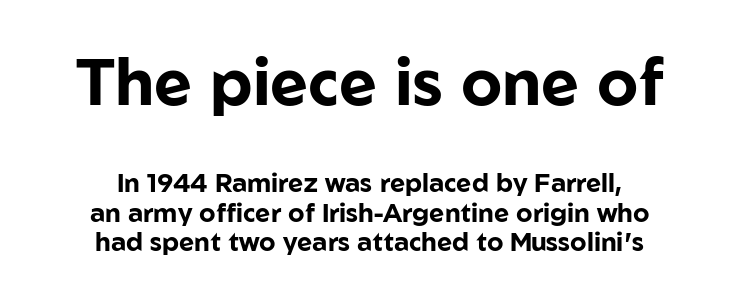
The image shows 65 px bold sans-serif type, upright; set centered, tight line spacing (1.14x), normal letter spacing, not underlined; the first (top) block is 2.5x larger; low stroke contrast and a medium x-height.
